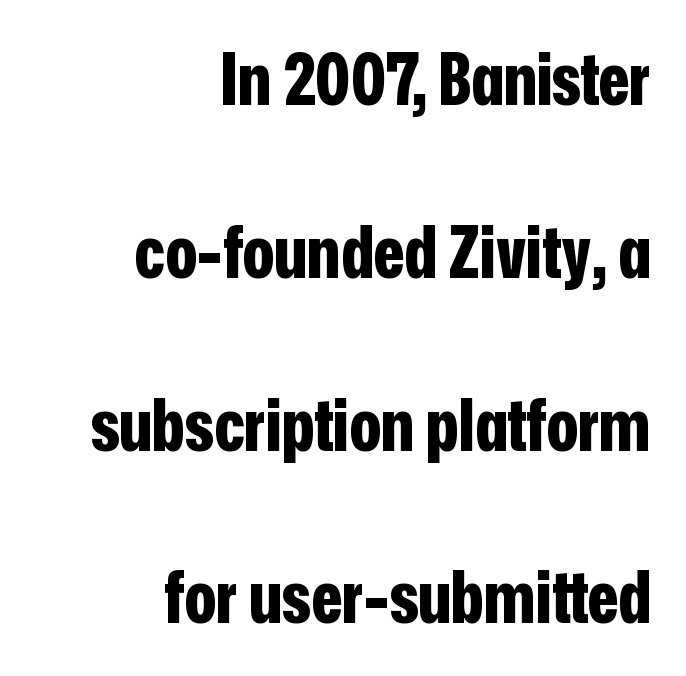
{"serif": "no", "italic": "no", "bold": "yes", "weight": "bold", "width": "condensed", "stroke_contrast": "low", "x_height": "medium", "monospaced": "no", "underline": "no", "align": "right", "line_spacing": "loose", "line_spacing_ratio": 2.4, "letter_spacing": "normal", "letter_spacing_em": 0.0, "glyph_px": 72}
